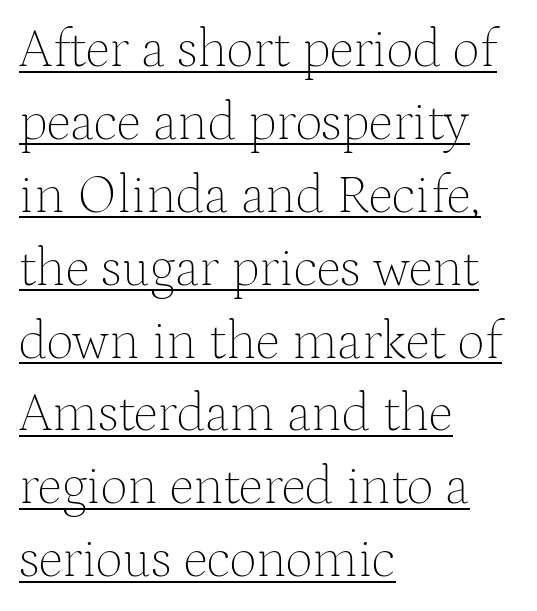
Q: Is the text bold? A: No.
Q: Is the text italic (slanted)? A: No, it is upright.
Q: Is the typeface a serif or a sans-serif typeface? A: Serif.
Q: Is the text underlined? A: Yes.
Q: How is the paragraph aligned? A: Left-aligned.
Q: Is the spacing between letters normal or unusually wide? A: Normal.
Q: Is the spacing between lines tight, normal or loose? A: Normal.
Q: Width (condensed, normal, or wide)? A: Normal.
Q: Stroke contrast? A: Medium.
Q: x-height? A: Medium.
Q: Monospaced? A: No.
